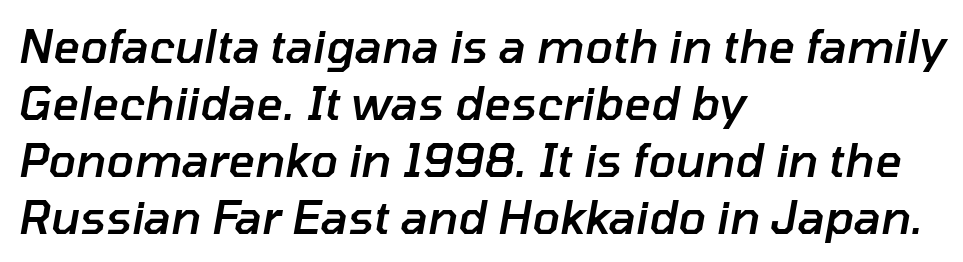
The image shows 46 px semibold type, italic (leaning right); set left-aligned, line spacing 1.24x, normal letter spacing, not underlined; low stroke contrast and a medium x-height.
